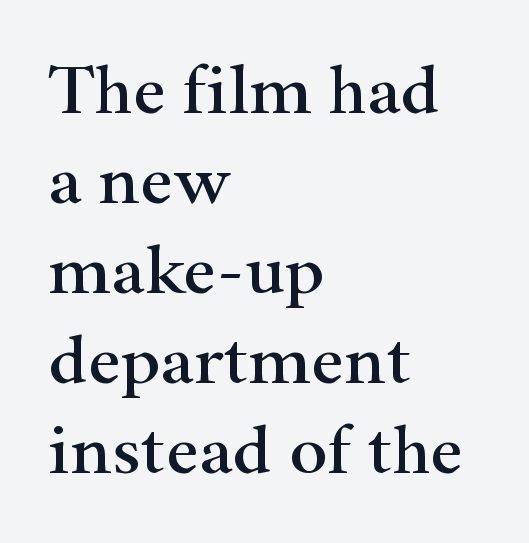
{"serif": "yes", "italic": "no", "width": "wide", "stroke_contrast": "high", "x_height": "small", "monospaced": "no", "underline": "no", "align": "left", "line_spacing": "normal", "line_spacing_ratio": 1.25, "letter_spacing": "normal", "letter_spacing_em": 0.0, "glyph_px": 72}
